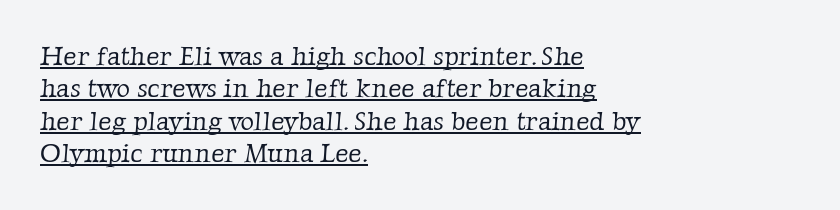
{"bold": "no", "underline": "yes", "align": "left", "line_spacing": "normal", "line_spacing_ratio": 1.25, "letter_spacing": "normal", "letter_spacing_em": 0.0, "glyph_px": 26}
